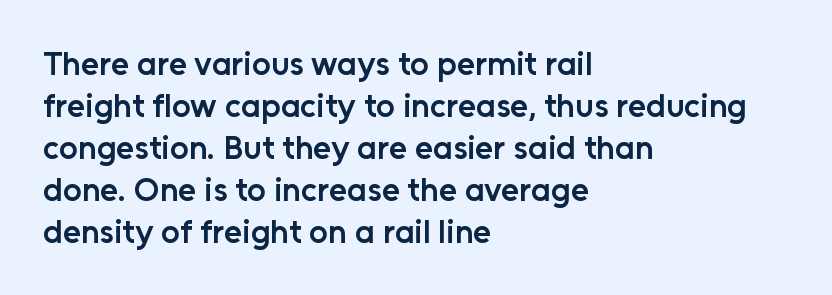
{"serif": "no", "italic": "no", "bold": "semi", "weight": "semibold", "width": "normal", "stroke_contrast": "low", "x_height": "medium", "monospaced": "no", "underline": "no", "align": "left", "line_spacing": "normal", "line_spacing_ratio": 1.27, "letter_spacing": "normal", "letter_spacing_em": 0.0, "glyph_px": 33}
